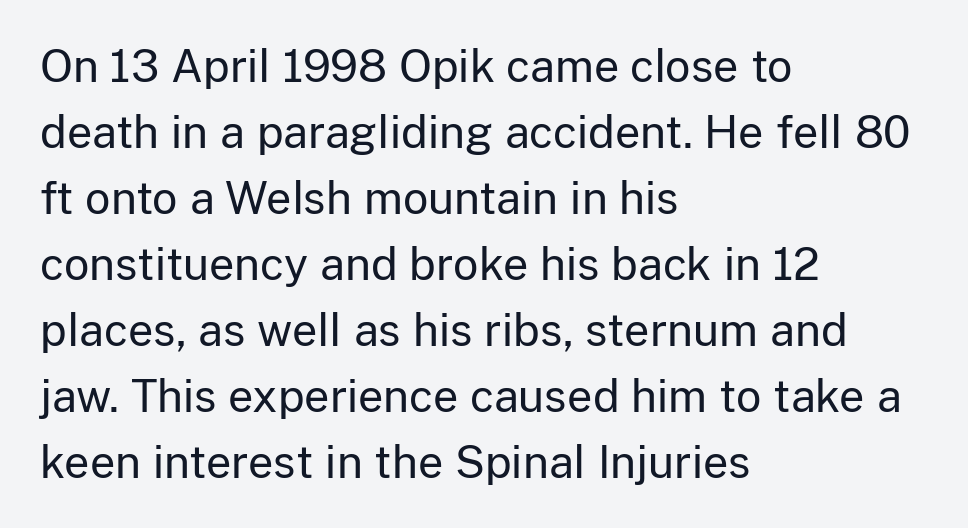
The image shows 44 px regular-weight sans-serif type, upright; set left-aligned, normal line spacing (1.5x), normal letter spacing, not underlined; low stroke contrast and a medium x-height.
